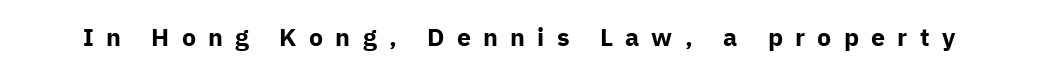
Q: Is the text bold? A: Yes.
Q: Is the text italic (slanted)? A: No, it is upright.
Q: Is the text underlined? A: No.
Q: Is the spacing between letters normal or unusually wide? A: Unusually wide.
